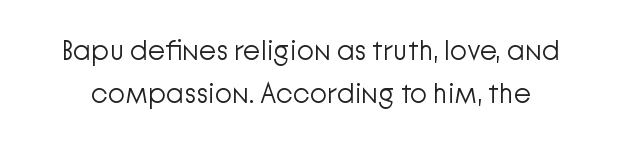
Descenders are the only things crossing below the line. Character widths vary here, with narrow letters taking less room than wide ones. Italic? Not at all — the glyphs are vertical. The glyphs in this specimen are sans serif.
